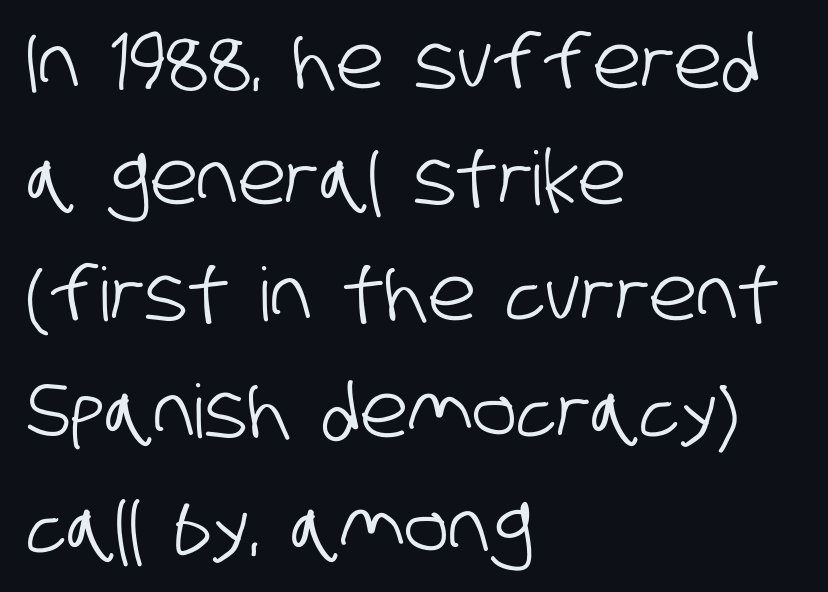
{"serif": "no", "width": "condensed", "stroke_contrast": "low", "x_height": "large", "monospaced": "no", "underline": "no", "align": "left", "line_spacing": "normal", "line_spacing_ratio": 1.57, "letter_spacing": "normal", "letter_spacing_em": 0.0, "glyph_px": 74}
